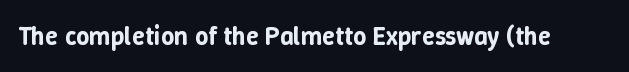
{"italic": "no", "underline": "no", "letter_spacing": "normal", "letter_spacing_em": 0.0, "glyph_px": 26}
